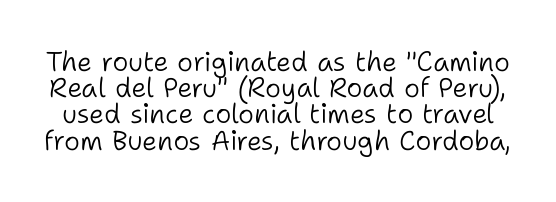
Q: Is the text bold? A: No.
Q: Is the text italic (slanted)? A: No, it is upright.
Q: Is the text underlined? A: No.
Q: Is the spacing between letters normal or unusually wide? A: Normal.
Q: Is the spacing between lines tight, normal or loose? A: Tight.
